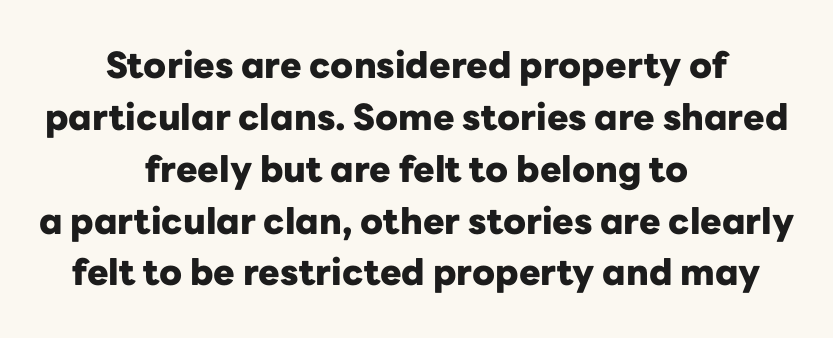
Q: Is the text bold? A: Yes.
Q: Is the text italic (slanted)? A: No, it is upright.
Q: Is the typeface a serif or a sans-serif typeface? A: Sans-serif.
Q: Is the text underlined? A: No.
Q: How is the paragraph aligned? A: Centered.
Q: Is the spacing between letters normal or unusually wide? A: Normal.
Q: Is the spacing between lines tight, normal or loose? A: Normal.
Q: Width (condensed, normal, or wide)? A: Normal.
Q: Stroke contrast? A: Low.
Q: x-height? A: Medium.
Q: Monospaced? A: No.
